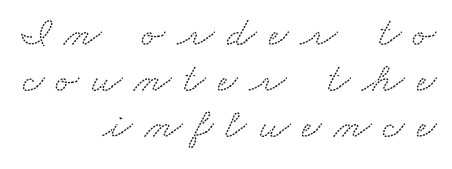
Q: Is the typeface a serif or a sans-serif typeface? A: Serif.
Q: Is the text underlined? A: No.
Q: How is the paragraph aligned? A: Right-aligned.
Q: Is the spacing between letters normal or unusually wide? A: Unusually wide.
Q: Is the spacing between lines tight, normal or loose? A: Tight.
Q: Width (condensed, normal, or wide)? A: Wide.
Q: Stroke contrast? A: Low.
Q: x-height? A: Small.
Q: Monospaced? A: No.
